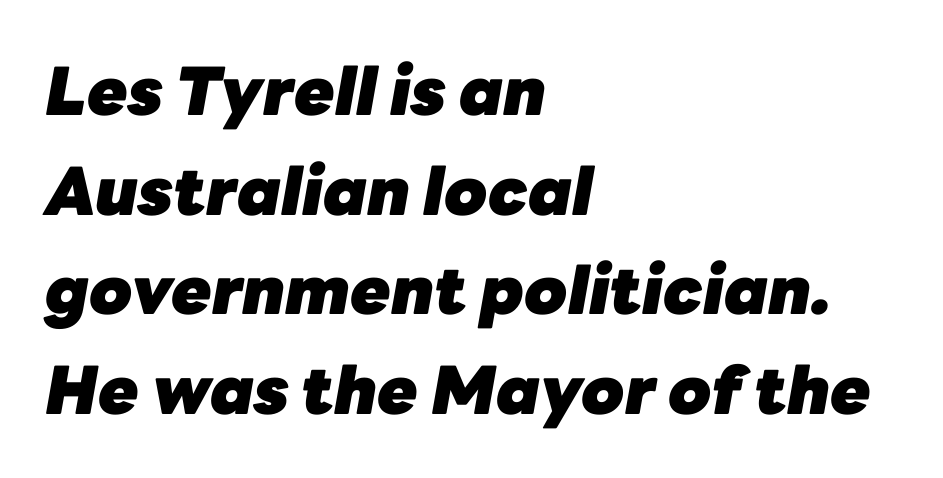
Q: Is the text bold? A: Yes.
Q: Is the text italic (slanted)? A: Yes, it leans right by about 10 degrees.
Q: Is the text underlined? A: No.
Q: How is the paragraph aligned? A: Left-aligned.
Q: Is the spacing between letters normal or unusually wide? A: Normal.
Q: Is the spacing between lines tight, normal or loose? A: Normal.
Q: Width (condensed, normal, or wide)? A: Normal.
Q: Stroke contrast? A: Low.
Q: x-height? A: Medium.
Q: Monospaced? A: No.
